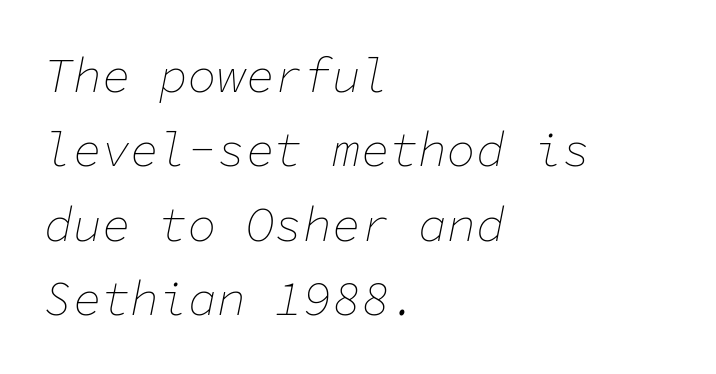
The image shows 48 px thin type, italic (leaning right), monospaced; set left-aligned, normal line spacing (1.55x), normal letter spacing, not underlined; low stroke contrast and a medium x-height.
